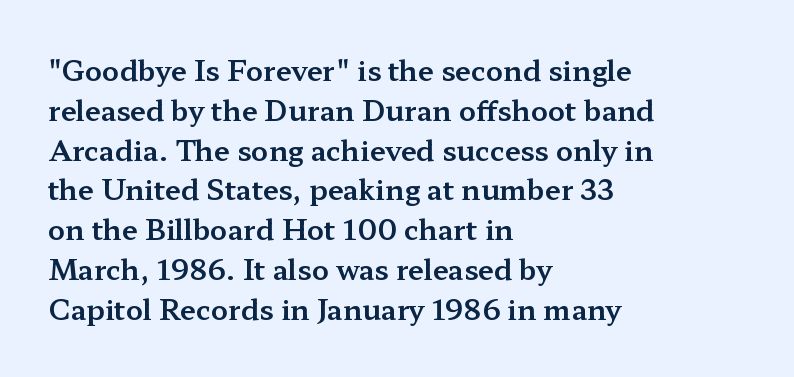
{"serif": "yes", "italic": "no", "width": "wide", "stroke_contrast": "medium", "x_height": "medium", "monospaced": "no", "underline": "no", "align": "left", "line_spacing": "normal", "line_spacing_ratio": 1.42, "letter_spacing": "normal", "letter_spacing_em": 0.0, "glyph_px": 28}
